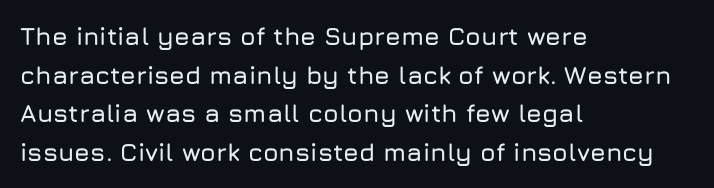
The image shows 25 px text type, upright; set left-aligned, normal line spacing (1.55x), normal letter spacing, not underlined.
